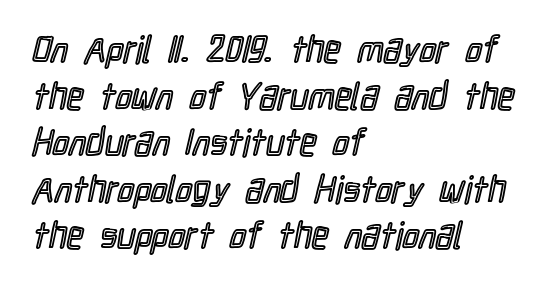
Students, observe: this is what conventionally led text looks like. Every row of glyphs begins at an identical x-position on the left. The space beneath each line is pristine and unruled. Between one letter and the next there's only the usual sliver of space.
